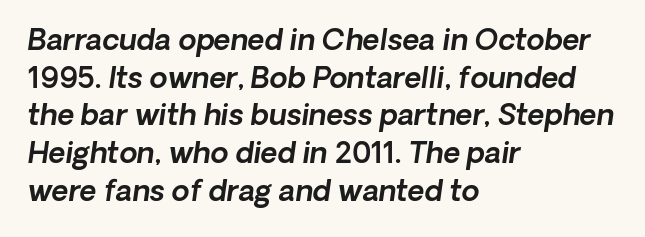
No extra tracking has been applied to these lines. Leftover space on each line is placed entirely after the last word. The face used here is proportionally spaced, like ordinary book or web type. Each row of text sits above clean, open space.
